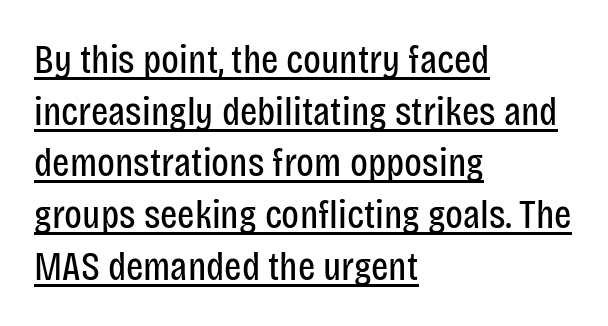
Summary of weight: not heavy and not bold. The letters stand straight up with perfectly vertical stems. These lines sit exactly where default settings would place them. The compositor pushed each line to the left boundary.
